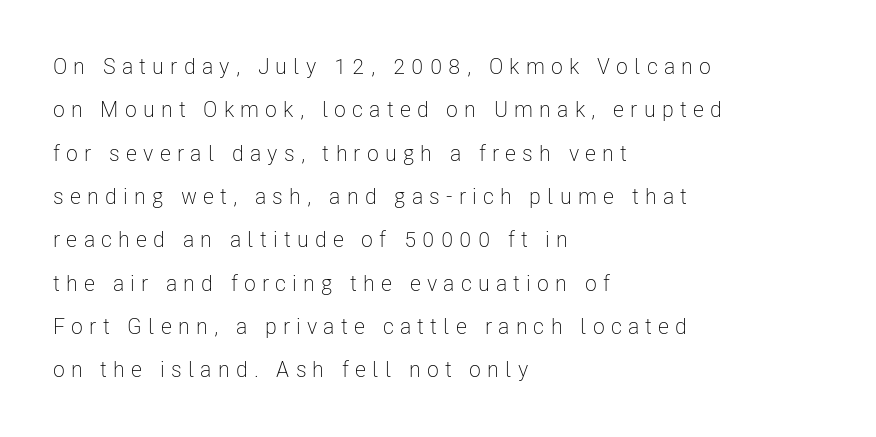
The paragraph has a hard left edge and a soft right edge. Bold? No — there's no thickening of the strokes. The words here are not underlined. This block would shrink considerably if given ordinary leading; it's expanded now.
